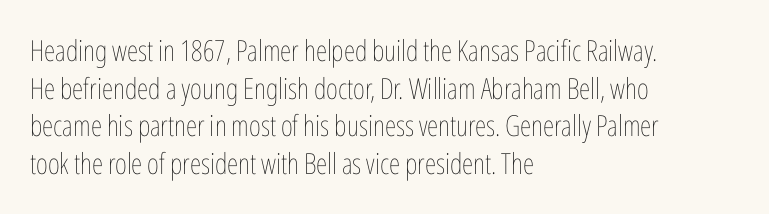
Students, observe: this is what conventionally led text looks like. Reading down the block, your eye returns to a fixed left position each line. Unmarked baselines from the first word to the last. No chunkiness to these letters — they're not bold.
